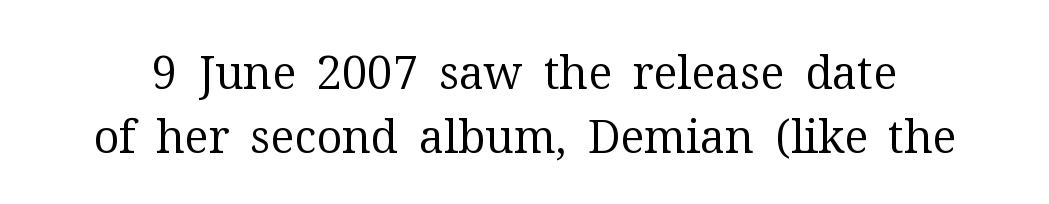
{"serif": "yes", "italic": "no", "bold": "no", "weight": "regular", "width": "normal", "stroke_contrast": "medium", "x_height": "medium", "monospaced": "no", "underline": "no", "line_spacing": "normal", "line_spacing_ratio": 1.43, "letter_spacing": "normal", "letter_spacing_em": 0.0, "glyph_px": 45}
